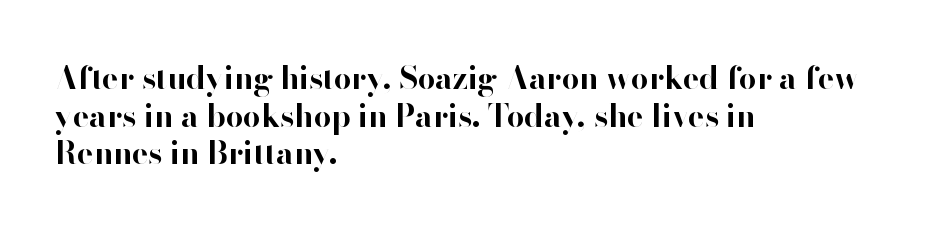
{"serif": "no", "italic": "no", "bold": "yes", "weight": "bold", "width": "normal", "stroke_contrast": "high", "x_height": "small", "monospaced": "no", "underline": "no", "align": "left", "line_spacing_ratio": 1.21, "letter_spacing": "normal", "letter_spacing_em": 0.0, "glyph_px": 31}
